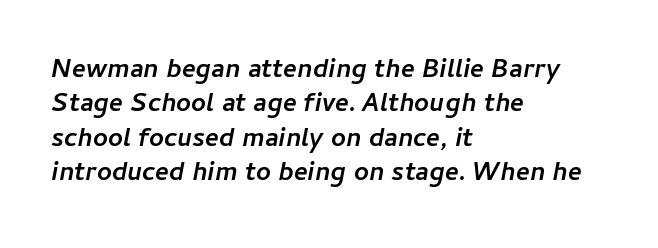
The image shows 26 px bold type, italic (leaning right); set left-aligned, normal line spacing (1.32x), normal letter spacing, not underlined.
